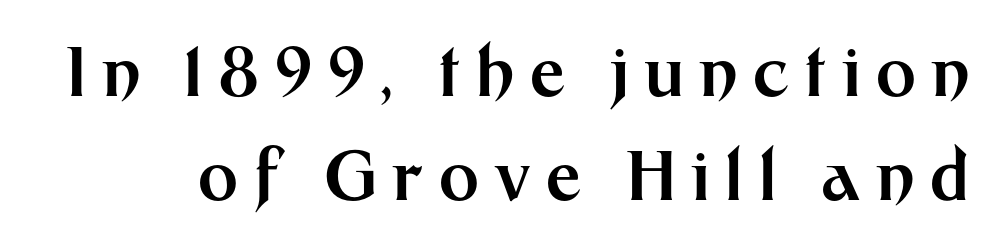
These lines are rendered in a variable-pitch font. Pretty heavy lettering here — definitely bold. Type style note: lacks serifs. Any mark beneath the type? The region is blank. Posture: vertical.
